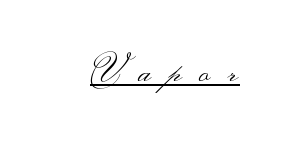
The image shows 35 px light, wide sans-serif type; set unusually wide letter spacing (+0.49 em), underlined; medium stroke contrast.
